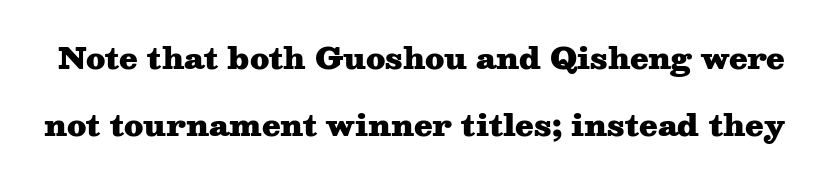
{"serif": "yes", "italic": "no", "bold": "yes", "weight": "heavy", "width": "wide", "stroke_contrast": "medium", "x_height": "medium", "monospaced": "no", "underline": "no", "line_spacing": "loose", "line_spacing_ratio": 2.23, "letter_spacing": "normal", "letter_spacing_em": 0.0, "glyph_px": 30}
